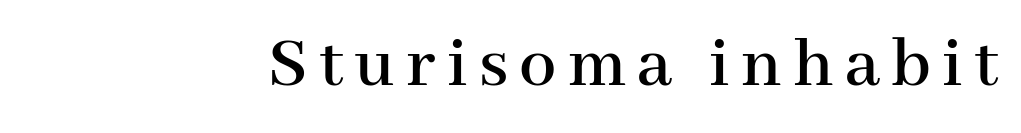
{"serif": "yes", "italic": "no", "width": "normal", "stroke_contrast": "high", "x_height": "medium", "monospaced": "no", "underline": "no", "align": "right", "glyph_px": 74}
